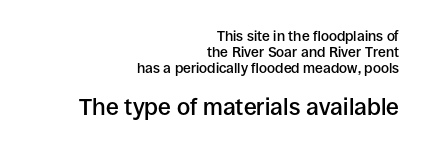
The space beneath each line is pristine and unruled. The passage shown stacks its lines with hardly any gap. The more generous point size was reserved for the lower chunk. A roman cut, with each character standing at attention. There is no visible air inserted between adjacent glyphs. Notice how the passage keeps a crisp vertical edge on the right only.
